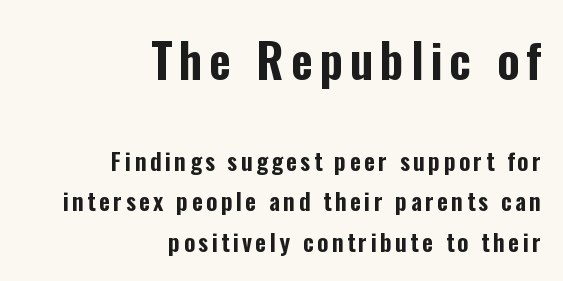
Q: Is the text italic (slanted)? A: No, it is upright.
Q: Is the typeface a serif or a sans-serif typeface? A: Sans-serif.
Q: Is the text underlined? A: No.
Q: How is the paragraph aligned? A: Right-aligned.
Q: Is the spacing between lines tight, normal or loose? A: Normal.
Q: Which block of text is set in a larger size, the first (top) or the second (bottom)? A: The first (top) one.
Q: Width (condensed, normal, or wide)? A: Condensed.
Q: Stroke contrast? A: Low.
Q: x-height? A: Medium.
Q: Monospaced? A: No.
